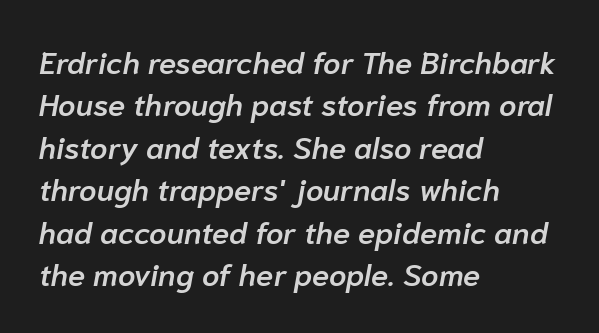
{"italic": "yes", "lean": "right", "slant_degrees": 10, "bold": "semi", "weight": "semibold", "width": "normal", "stroke_contrast": "low", "x_height": "medium", "monospaced": "no", "underline": "no", "align": "left", "line_spacing": "normal", "line_spacing_ratio": 1.37, "letter_spacing": "normal", "letter_spacing_em": 0.0, "glyph_px": 31}
